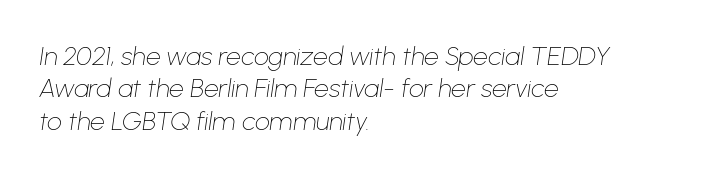
Honestly, the letter spacing is just normal — you wouldn't notice it. The line-height multiplier appears to be the usual default. Slant detected: the letters are inclined. The compositor pushed each line to the left boundary. The foot of each line stays bare and open. The strokes carry an ordinary text weight at most.
